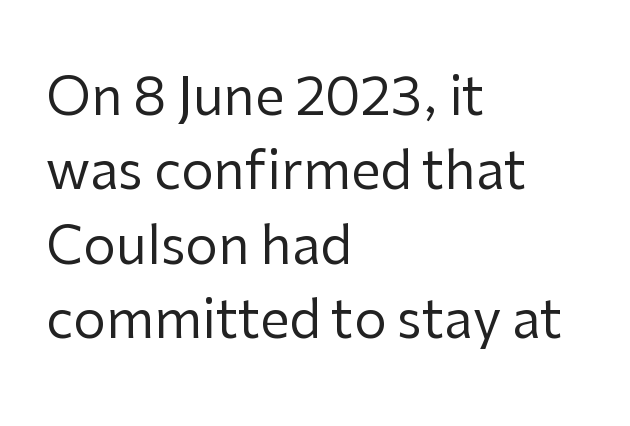
The image shows 52 px regular-weight sans-serif type, upright; set left-aligned, normal line spacing (1.43x), normal letter spacing, not underlined; low stroke contrast and a medium x-height.
